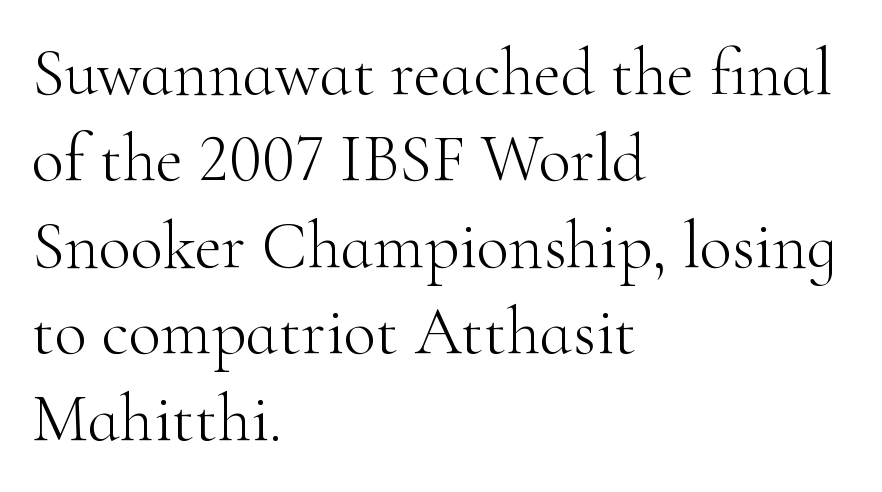
Italic: no, the glyphs are upright roman. The letters advance in unequal steps, a hallmark of proportional type. The strokes carry an ordinary text weight at most. Quick note: underline off. What's the leading like? Ordinary, nothing unusual. Letterform terminals end in serifs throughout the passage.
